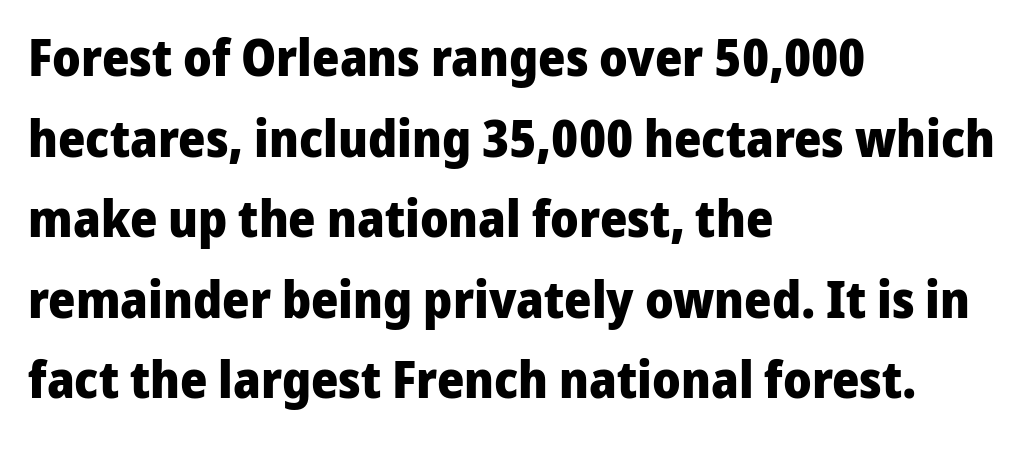
{"serif": "no", "italic": "no", "bold": "yes", "weight": "heavy", "width": "normal", "stroke_contrast": "low", "x_height": "medium", "monospaced": "no", "underline": "no", "align": "left", "line_spacing": "normal", "line_spacing_ratio": 1.55, "letter_spacing": "normal", "letter_spacing_em": 0.0, "glyph_px": 52}
